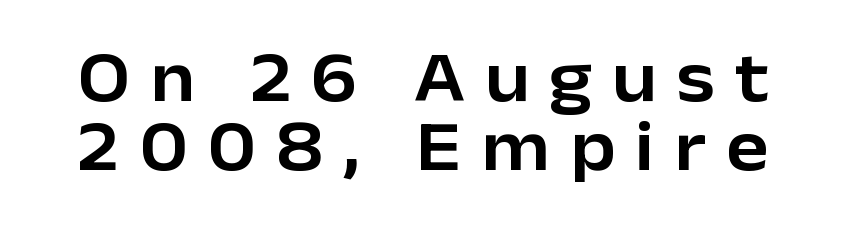
Q: Is the text italic (slanted)? A: No, it is upright.
Q: Is the typeface a serif or a sans-serif typeface? A: Sans-serif.
Q: Is the text underlined? A: No.
Q: Is the spacing between letters normal or unusually wide? A: Unusually wide.
Q: Is the spacing between lines tight, normal or loose? A: Tight.
Q: Width (condensed, normal, or wide)? A: Normal.
Q: Stroke contrast? A: Low.
Q: x-height? A: Medium.
Q: Monospaced? A: No.
